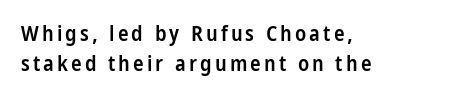
The image shows 22 px text type, upright; set left-aligned, normal line spacing (1.38x), not underlined.
